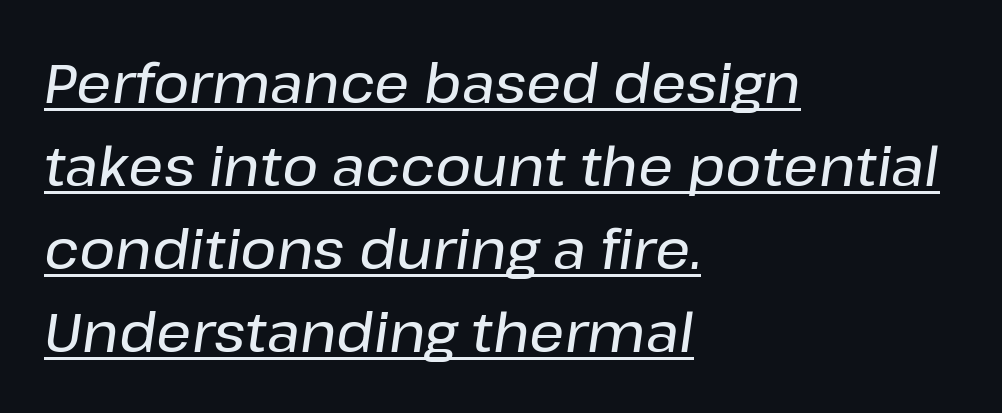
{"italic": "yes", "lean": "right", "slant_degrees": 8, "width": "normal", "stroke_contrast": "low", "x_height": "medium", "monospaced": "no", "underline": "yes", "align": "left", "line_spacing": "normal", "line_spacing_ratio": 1.51, "letter_spacing": "normal", "letter_spacing_em": 0.0, "glyph_px": 55}
